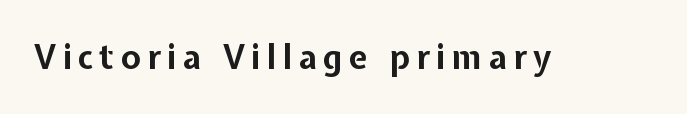
{"serif": "no", "italic": "no", "bold": "yes", "weight": "bold", "width": "normal", "stroke_contrast": "low", "x_height": "medium", "monospaced": "no", "underline": "no", "letter_spacing": "wide", "letter_spacing_em": 0.2, "glyph_px": 33}
